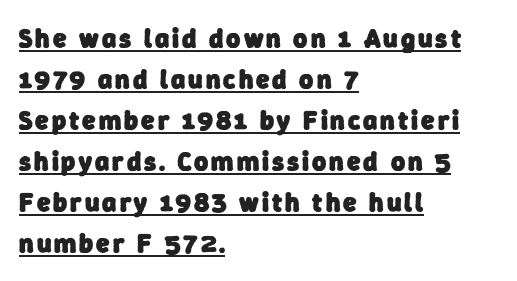
Q: Is the text bold? A: Yes.
Q: Is the text underlined? A: Yes.
Q: How is the paragraph aligned? A: Left-aligned.
Q: Is the spacing between lines tight, normal or loose? A: Normal.
